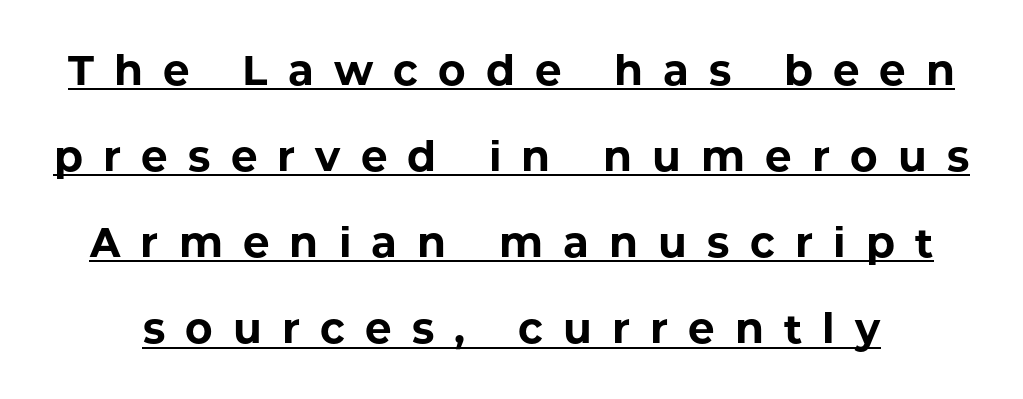
The image shows 42 px bold sans-serif type, upright; set loose line spacing (2.05x), unusually wide letter spacing (+0.48 em), underlined; low stroke contrast and a medium x-height.
